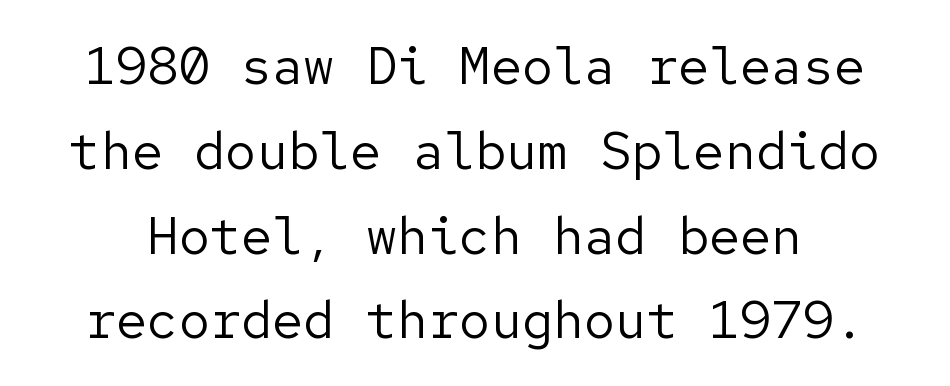
The image shows 52 px regular-weight sans-serif type, upright; set normal line spacing (1.63x), normal letter spacing, not underlined; low stroke contrast and a medium x-height.
